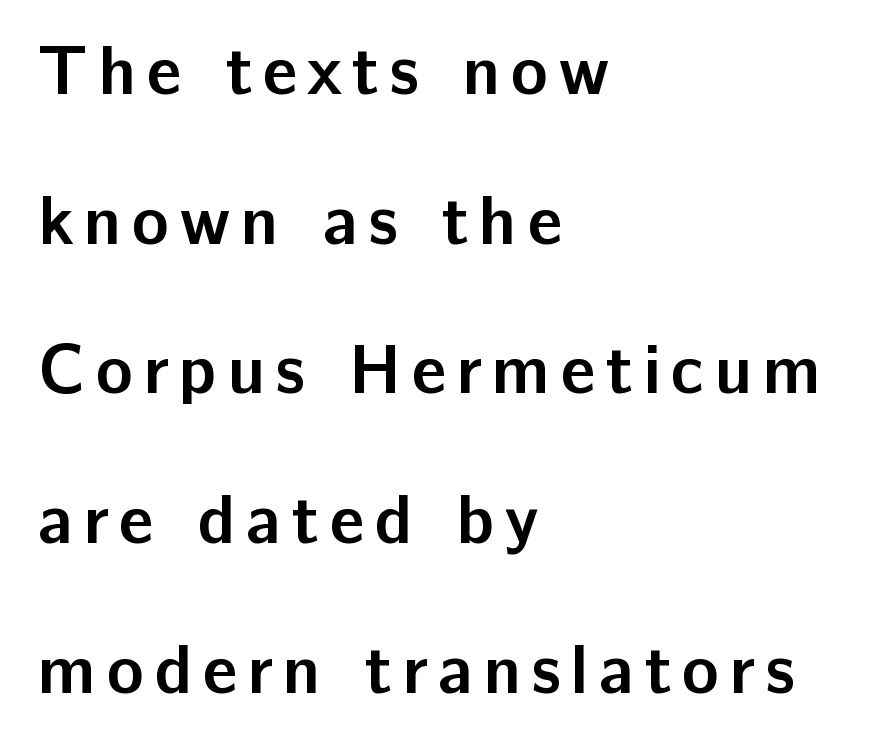
The image shows 69 px semibold sans-serif type, upright; set left-aligned, loose line spacing (2.17x), not underlined; low stroke contrast and a medium x-height.
